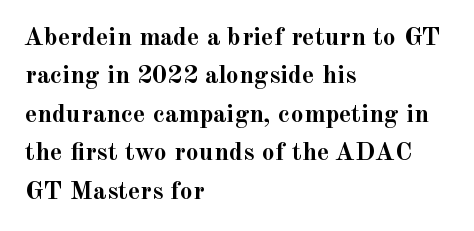
Q: Is the text bold? A: Yes.
Q: Is the text italic (slanted)? A: No, it is upright.
Q: Is the text underlined? A: No.
Q: How is the paragraph aligned? A: Left-aligned.
Q: Is the spacing between letters normal or unusually wide? A: Normal.
Q: Is the spacing between lines tight, normal or loose? A: Normal.
